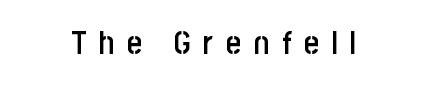
Note the varied advance widths — an 'i' is clearly narrower than an 'm'. How heavy is the stroke? Medium-heavy — a semibold, shy of bold. To sum up the face: it is a sans, with no serifs. The tracking jumps out immediately: characters are airy and widely separated. Does the lettering tilt? It doesn't — this is upright.
